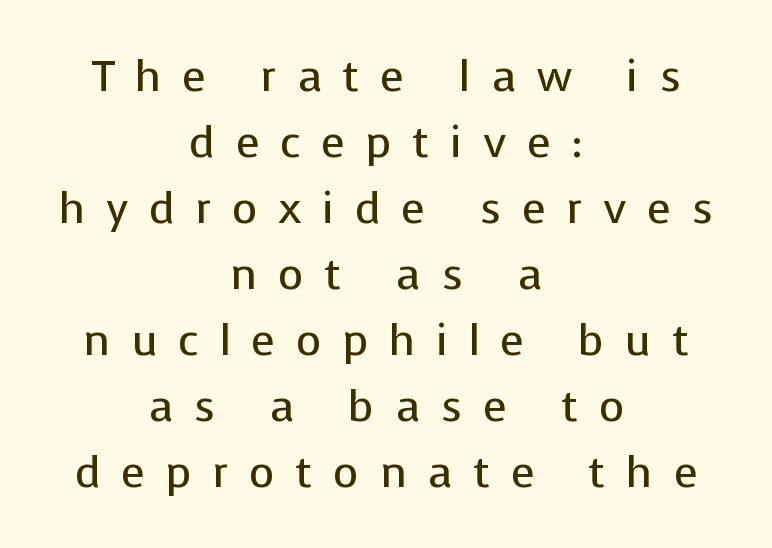
The image shows 44 px regular-weight sans-serif type, upright; set centered, normal line spacing (1.5x), unusually wide letter spacing (+0.47 em), not underlined; low stroke contrast and a medium x-height.
